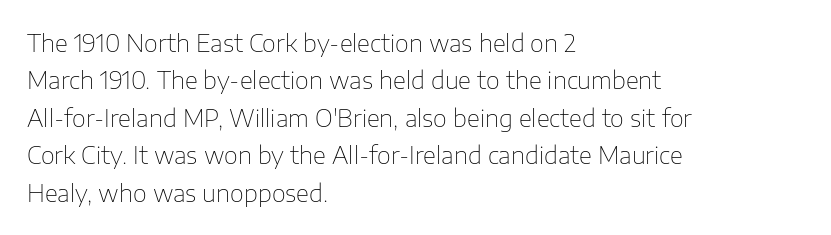
Evenly set lines give the paragraph a standard silhouette. Here the glyphs are tracked normally, forming tight word shapes. Rule under the text: the space is simply empty. Italic? Not at all — the glyphs are vertical. These glyphs show unthickened strokes, regular width or finer.
